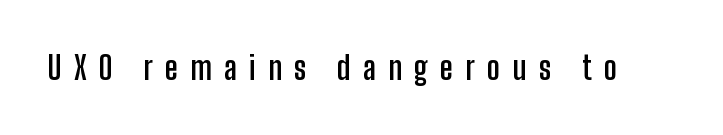
The specimen omits any rule beneath the text block's lines. Each letter keeps its own natural width here, so spacing adapts to shape. The lettering holds an erect, upright posture throughout. Glyph-to-glyph distance is far greater than everyday printed text. Examine the stroke ends and you'll find no serifs. The font is running at its bold setting.
